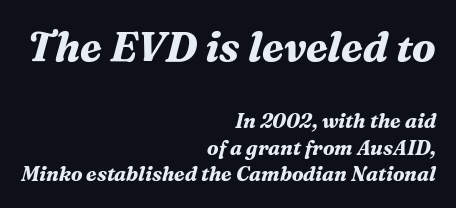
The image shows 41 px bold serif type, italic (leaning right); set right-aligned, normal line spacing (1.34x), normal letter spacing, not underlined; the first (top) block is 2.05x larger; medium stroke contrast and a medium x-height.
